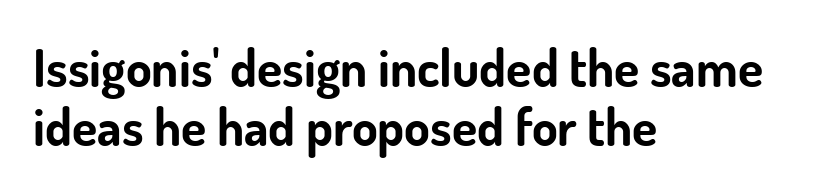
{"serif": "no", "italic": "no", "bold": "yes", "weight": "bold", "width": "normal", "stroke_contrast": "low", "x_height": "small", "monospaced": "no", "underline": "no", "align": "left", "line_spacing": "tight", "line_spacing_ratio": 1.14, "letter_spacing": "normal", "letter_spacing_em": 0.0, "glyph_px": 52}
